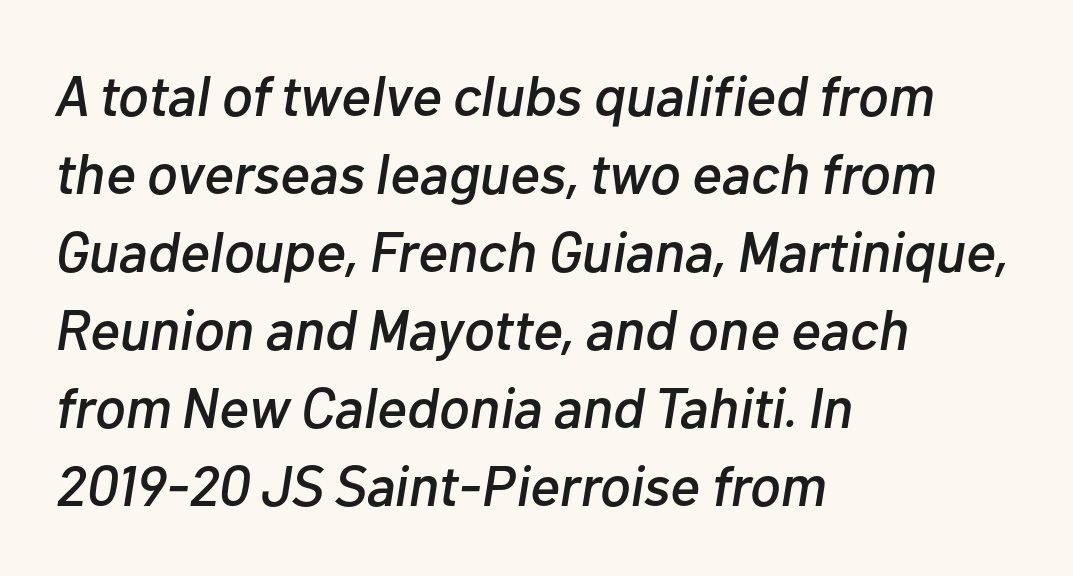
Q: Is the text italic (slanted)? A: Yes, it leans right by about 10 degrees.
Q: Is the text underlined? A: No.
Q: How is the paragraph aligned? A: Left-aligned.
Q: Is the spacing between letters normal or unusually wide? A: Normal.
Q: Is the spacing between lines tight, normal or loose? A: Normal.
Q: Width (condensed, normal, or wide)? A: Normal.
Q: Stroke contrast? A: Low.
Q: x-height? A: Medium.
Q: Monospaced? A: No.
